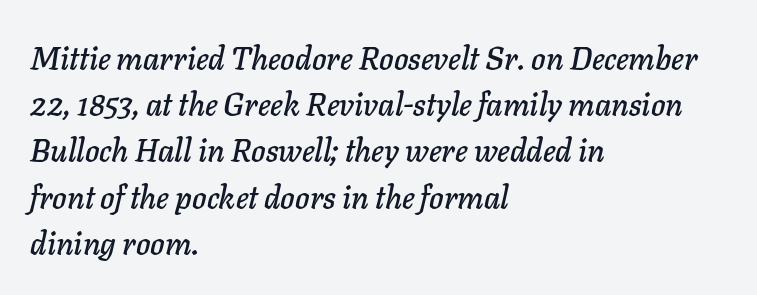
The image shows 31 px text type, italic (leaning right); set left-aligned, normal line spacing (1.49x), normal letter spacing, not underlined; low stroke contrast and a medium x-height.
